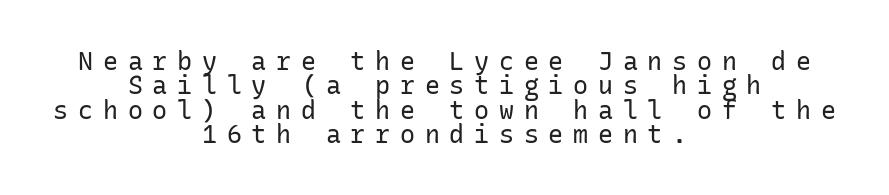
Q: Is the text bold? A: No.
Q: Is the text italic (slanted)? A: No, it is upright.
Q: Is the text underlined? A: No.
Q: How is the paragraph aligned? A: Centered.
Q: Is the spacing between letters normal or unusually wide? A: Unusually wide.
Q: Is the spacing between lines tight, normal or loose? A: Tight.
